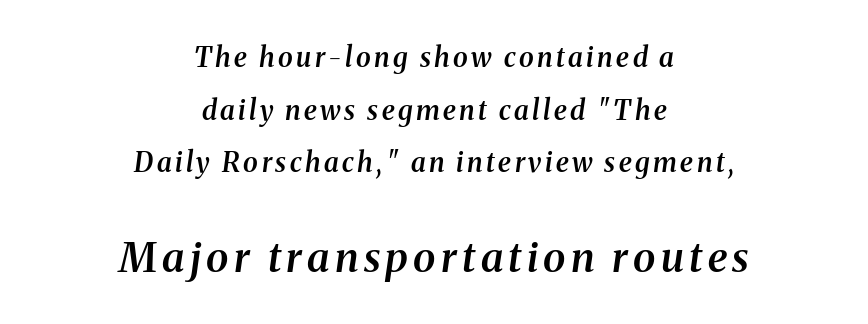
{"serif": "yes", "italic": "yes", "lean": "right", "slant_degrees": 8, "bold": "semi", "weight": "semibold", "width": "normal", "stroke_contrast": "medium", "x_height": "medium", "monospaced": "no", "underline": "no", "align": "center", "line_spacing": "loose", "line_spacing_ratio": 1.95, "larger_block": "second", "size_ratio": 1.52, "glyph_px": 41}
